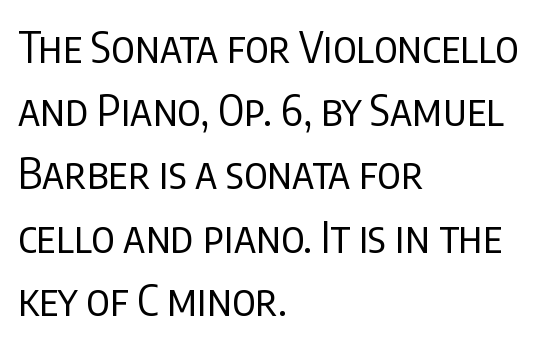
The image shows 43 px regular-weight, condensed sans-serif type, upright; set left-aligned, normal line spacing (1.47x), normal letter spacing, not underlined; low stroke contrast and a large x-height.
